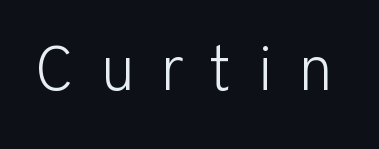
Each word looks stretched out because of the extra space between its letters. The type family on display is of the sans-serif kind. Just letters on the line, the space beneath them empty. Vertical stems look standard width or narrower in stroke.
